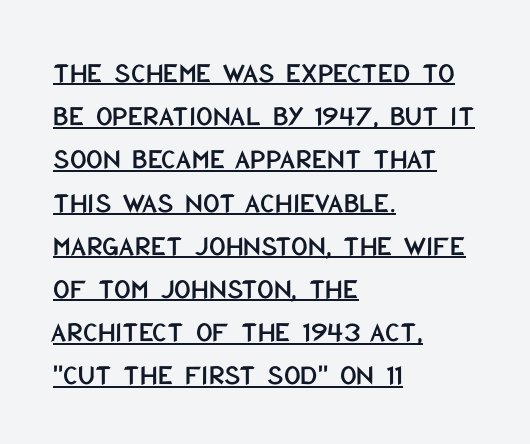
The image shows 29 px condensed sans-serif type, upright; set left-aligned, normal line spacing (1.49x), normal letter spacing, underlined; low stroke contrast and a large x-height.
